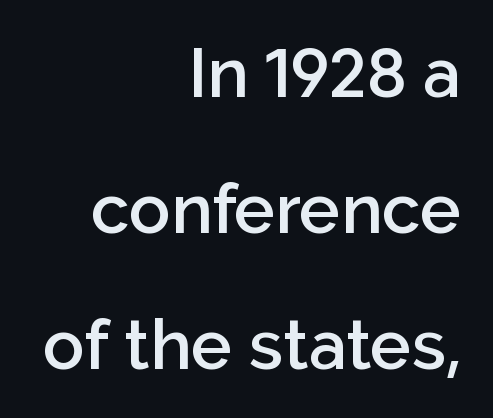
{"serif": "no", "italic": "no", "bold": "semi", "weight": "semibold", "width": "normal", "stroke_contrast": "low", "x_height": "medium", "monospaced": "no", "underline": "no", "align": "right", "line_spacing": "loose", "line_spacing_ratio": 1.97, "letter_spacing": "normal", "letter_spacing_em": 0.0, "glyph_px": 69}
